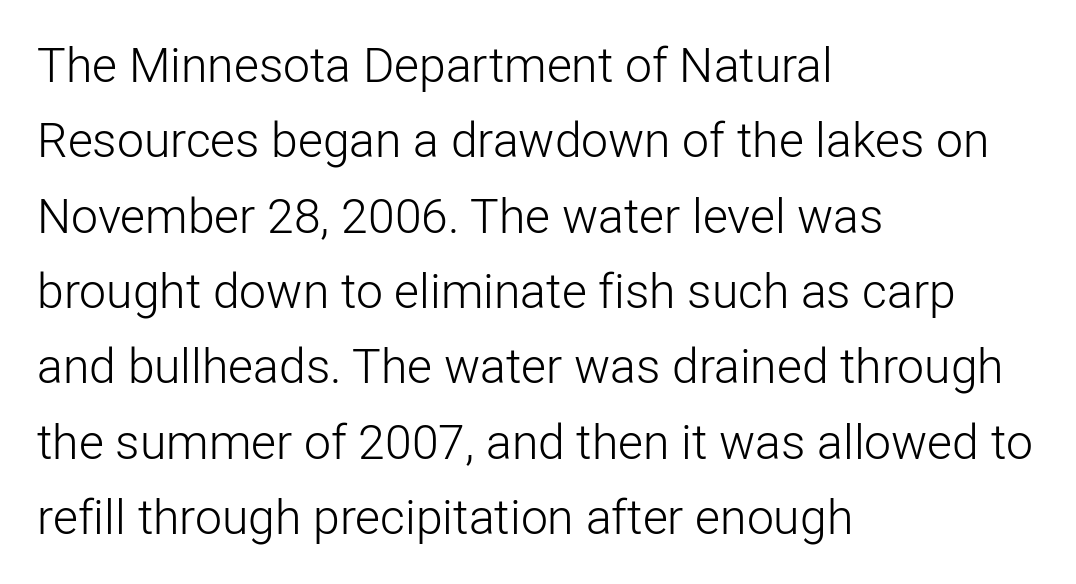
{"serif": "no", "italic": "no", "bold": "no", "weight": "light", "width": "normal", "stroke_contrast": "low", "x_height": "medium", "monospaced": "no", "underline": "no", "align": "left", "line_spacing": "normal", "line_spacing_ratio": 1.57, "letter_spacing": "normal", "letter_spacing_em": 0.0, "glyph_px": 48}
